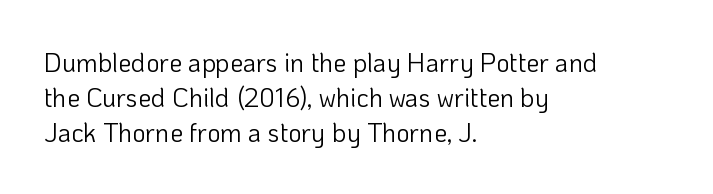
{"italic": "no", "bold": "no", "underline": "no", "align": "left", "line_spacing": "normal", "line_spacing_ratio": 1.35, "letter_spacing": "normal", "letter_spacing_em": 0.0, "glyph_px": 26}
